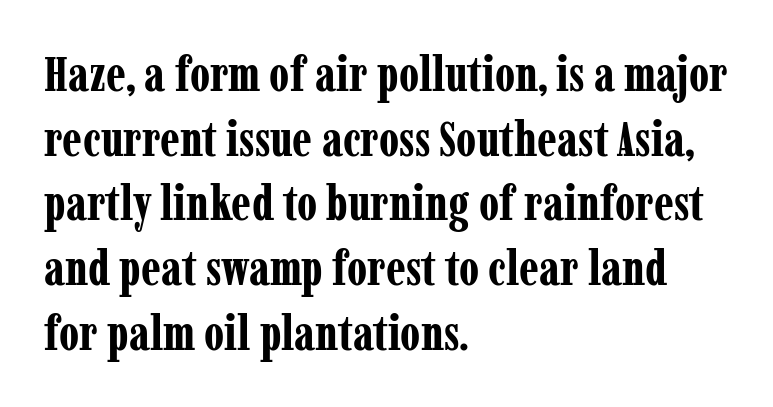
{"serif": "yes", "italic": "no", "bold": "yes", "weight": "bold", "width": "condensed", "stroke_contrast": "low", "x_height": "medium", "monospaced": "no", "underline": "no", "align": "left", "line_spacing": "normal", "line_spacing_ratio": 1.32, "letter_spacing": "normal", "letter_spacing_em": 0.0, "glyph_px": 49}
